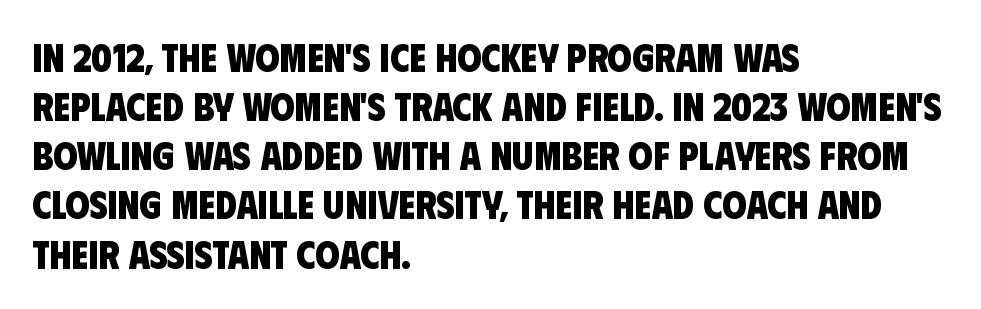
Honestly, the letter spacing is just normal — you wouldn't notice it. Emphasis by weight is at full strength: bold. Here the designer chose a conventional face with non-uniform glyph widths. Line beginnings align vertically; line endings do not. Clear beneath every line of the passage. Type style note: lacks serifs.
